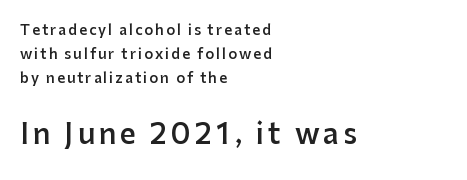
Looks like regular typesetting: each glyph gets only the width it needs. In terms of posture, this sample is upright. Descenders are the only things crossing below the line. A sans-serif font was chosen for this passage.
